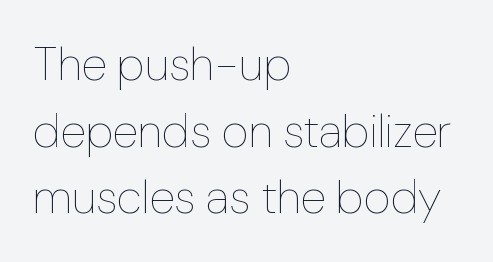
The image shows 47 px thin type, upright; set left-aligned, normal line spacing (1.42x), normal letter spacing, not underlined; low stroke contrast and a medium x-height.
